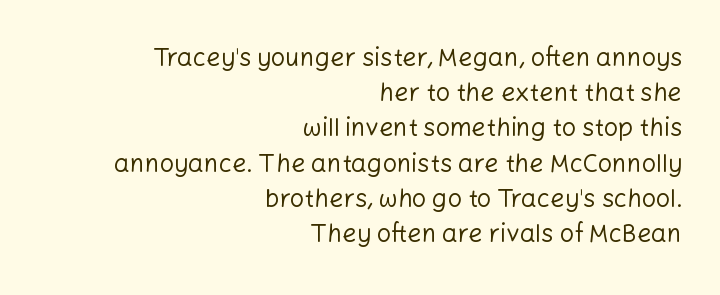
{"italic": "no", "bold": "no", "underline": "no", "align": "right", "line_spacing": "normal", "line_spacing_ratio": 1.41, "letter_spacing": "normal", "letter_spacing_em": 0.0, "glyph_px": 25}
